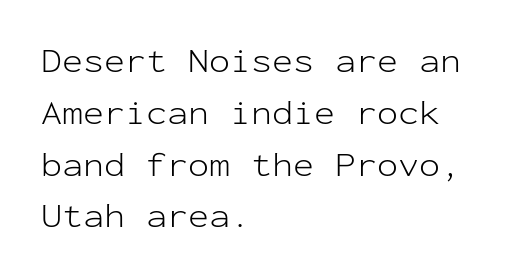
The image shows 35 px light sans-serif type, upright, monospaced; set left-aligned, normal line spacing (1.48x), normal letter spacing, not underlined; low stroke contrast and a medium x-height.
